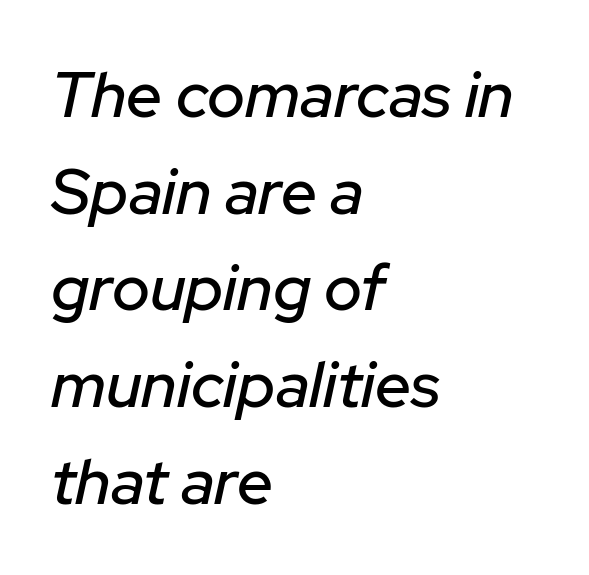
{"italic": "yes", "lean": "right", "slant_degrees": 12, "width": "normal", "stroke_contrast": "low", "x_height": "medium", "monospaced": "no", "underline": "no", "align": "left", "line_spacing": "normal", "line_spacing_ratio": 1.51, "letter_spacing": "normal", "letter_spacing_em": 0.0, "glyph_px": 64}
